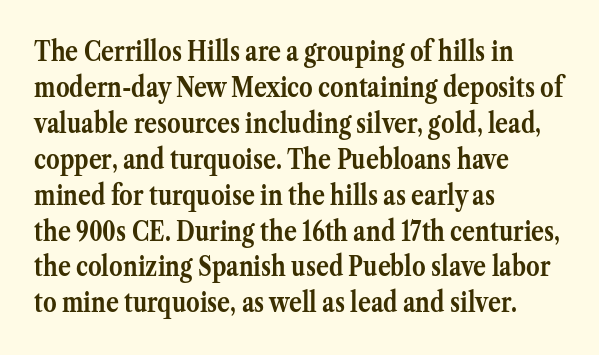
Q: Is the text bold? A: Yes.
Q: Is the text italic (slanted)? A: No, it is upright.
Q: Is the text underlined? A: No.
Q: How is the paragraph aligned? A: Left-aligned.
Q: Is the spacing between letters normal or unusually wide? A: Normal.
Q: Is the spacing between lines tight, normal or loose? A: Normal.
